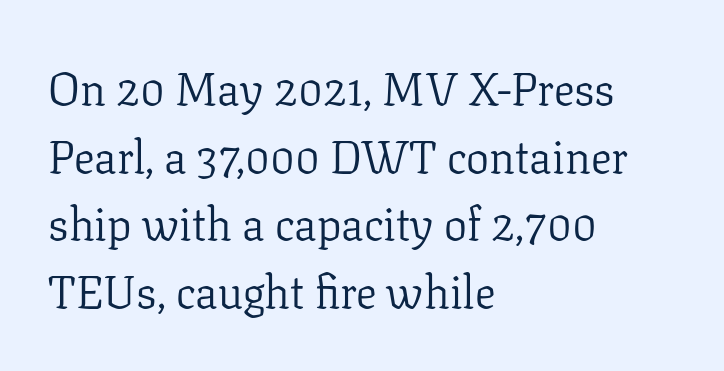
{"serif": "yes", "italic": "no", "bold": "no", "weight": "light", "width": "normal", "stroke_contrast": "low", "x_height": "medium", "monospaced": "no", "underline": "no", "align": "left", "line_spacing": "normal", "line_spacing_ratio": 1.47, "letter_spacing": "normal", "letter_spacing_em": 0.0, "glyph_px": 46}
